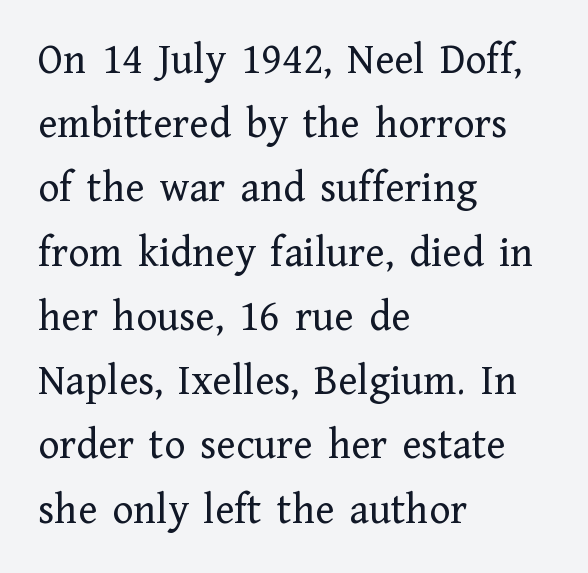
{"serif": "yes", "italic": "no", "bold": "no", "weight": "regular", "width": "normal", "stroke_contrast": "low", "x_height": "medium", "monospaced": "no", "underline": "no", "align": "left", "line_spacing": "normal", "line_spacing_ratio": 1.46, "letter_spacing": "normal", "letter_spacing_em": 0.0, "glyph_px": 44}
